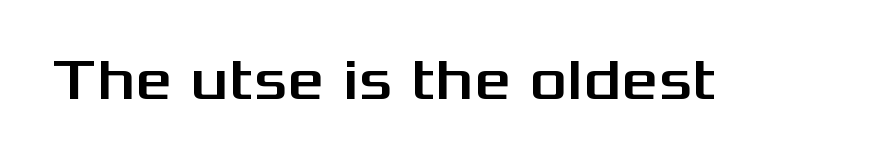
{"serif": "no", "italic": "no", "width": "wide", "stroke_contrast": "medium", "x_height": "medium", "monospaced": "no", "underline": "no", "letter_spacing": "normal", "letter_spacing_em": 0.0, "glyph_px": 58}
